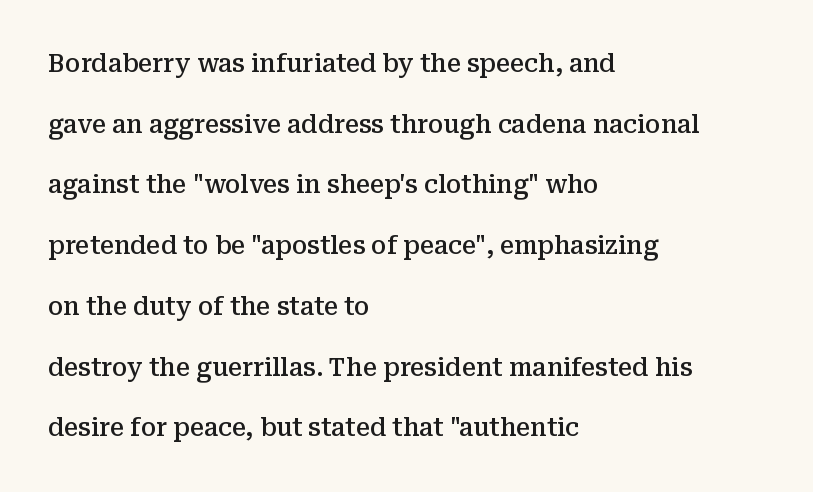
{"italic": "no", "bold": "semi", "underline": "no", "align": "left", "line_spacing": "loose", "line_spacing_ratio": 2.43, "letter_spacing": "normal", "letter_spacing_em": 0.0, "glyph_px": 25}
